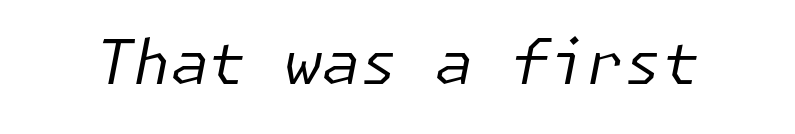
The face used here is rendered with its standard letterfit. The area under the type is left untouched. Summary of weight: not heavy and not bold. Does the lettering tilt? It does — this is italic.
